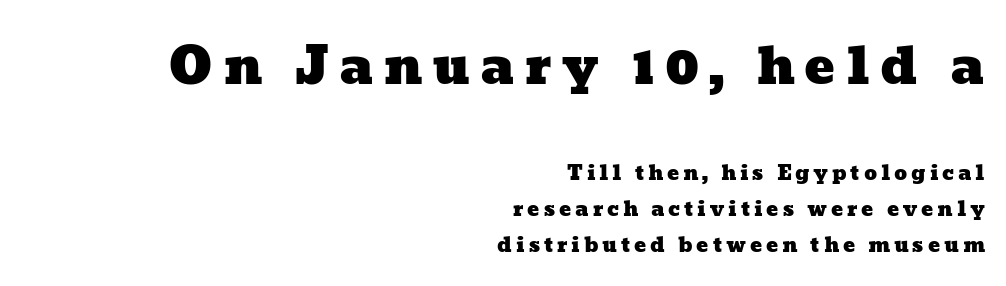
Q: Is the text underlined? A: No.
Q: How is the paragraph aligned? A: Right-aligned.
Q: Which block of text is set in a larger size, the first (top) or the second (bottom)? A: The first (top) one.
Q: Width (condensed, normal, or wide)? A: Wide.
Q: Stroke contrast? A: Low.
Q: x-height? A: Medium.
Q: Monospaced? A: No.
